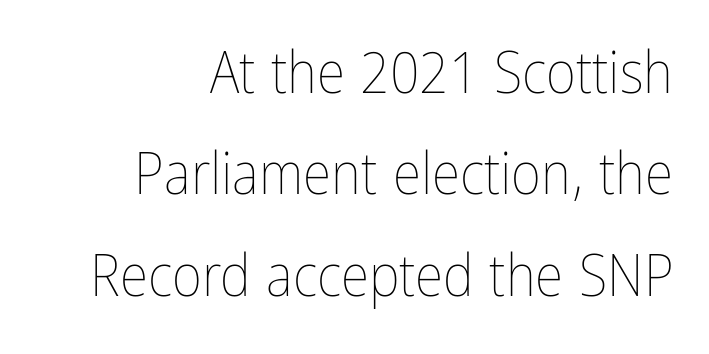
{"italic": "no", "bold": "no", "weight": "thin", "width": "condensed", "stroke_contrast": "low", "x_height": "medium", "monospaced": "no", "underline": "no", "align": "right", "line_spacing_ratio": 1.75, "letter_spacing": "normal", "letter_spacing_em": 0.0, "glyph_px": 58}
